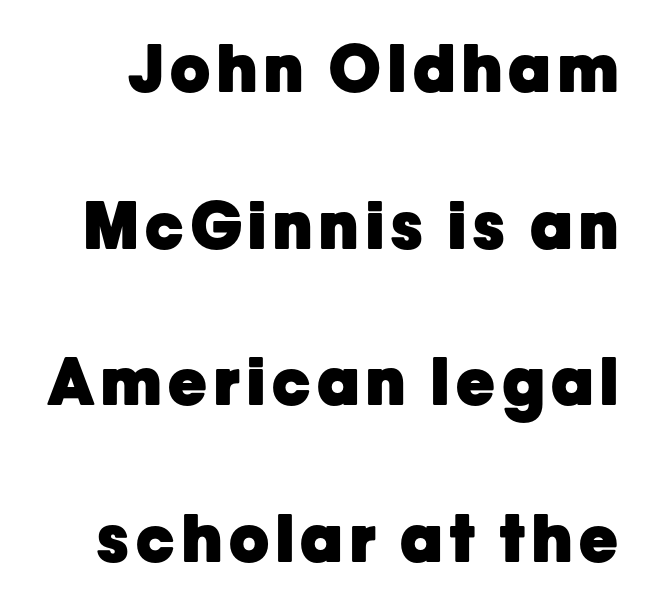
The image shows 65 px heavy sans-serif type, upright; set loose line spacing (2.41x), not underlined; low stroke contrast and a medium x-height.
